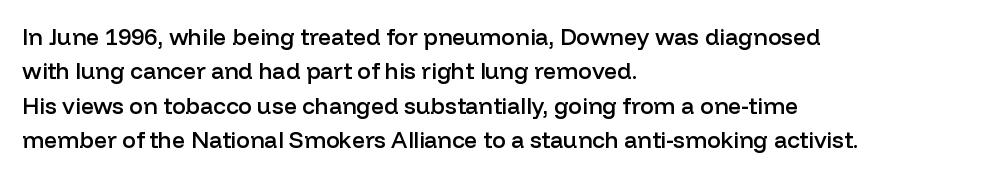
The image shows 23 px text type, upright; set left-aligned, normal line spacing (1.49x), normal letter spacing, not underlined.
